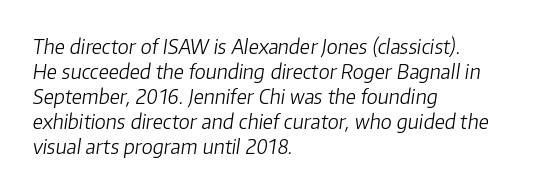
Q: Is the text bold? A: No.
Q: Is the text italic (slanted)? A: Yes, it leans right by about 8 degrees.
Q: Is the text underlined? A: No.
Q: How is the paragraph aligned? A: Left-aligned.
Q: Is the spacing between letters normal or unusually wide? A: Normal.
Q: Is the spacing between lines tight, normal or loose? A: Normal.
